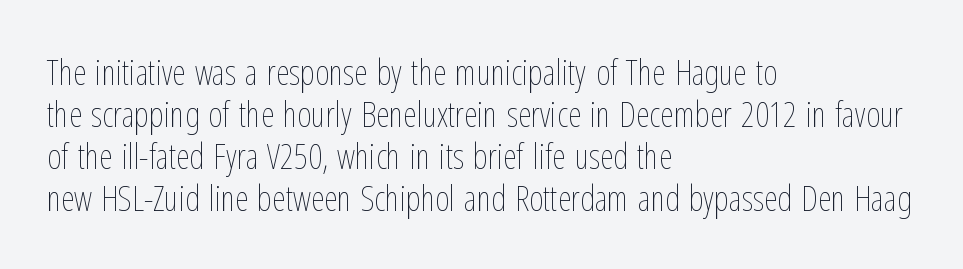
Letters have the restrained weight of plain body copy at most. Where is the straight margin? On the left. In terms of posture, this sample is upright. Any mark beneath the type? The region is blank. Words appear dense and cohesive because spacing is normal. The face used here is proportionally spaced, like ordinary book or web type.
